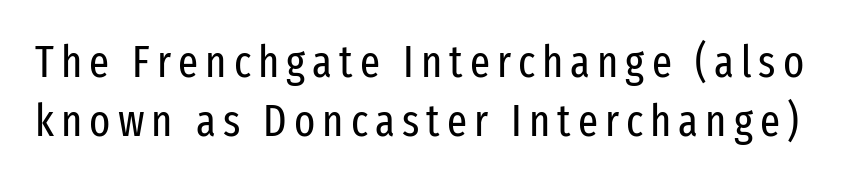
Q: Is the text bold? A: No.
Q: Is the text italic (slanted)? A: No, it is upright.
Q: Is the typeface a serif or a sans-serif typeface? A: Sans-serif.
Q: Is the text underlined? A: No.
Q: Is the spacing between lines tight, normal or loose? A: Normal.
Q: Width (condensed, normal, or wide)? A: Condensed.
Q: Stroke contrast? A: Low.
Q: x-height? A: Medium.
Q: Monospaced? A: No.
